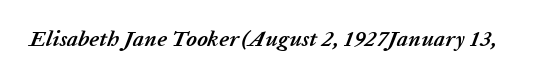
You can tell it's italic because the verticals aren't actually vertical. Weight check: bold — yes, fully. How are the letters spaced? Ordinarily, with no added tracking. The passage shown is not underscored anywhere.
